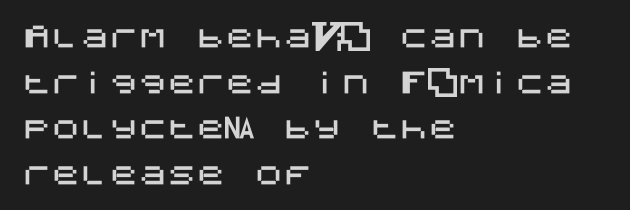
Q: Is the text italic (slanted)? A: No, it is upright.
Q: Is the typeface a serif or a sans-serif typeface? A: Sans-serif.
Q: Is the text underlined? A: No.
Q: How is the paragraph aligned? A: Left-aligned.
Q: Is the spacing between letters normal or unusually wide? A: Normal.
Q: Is the spacing between lines tight, normal or loose? A: Normal.
Q: Width (condensed, normal, or wide)? A: Normal.
Q: Stroke contrast? A: Medium.
Q: x-height? A: Large.
